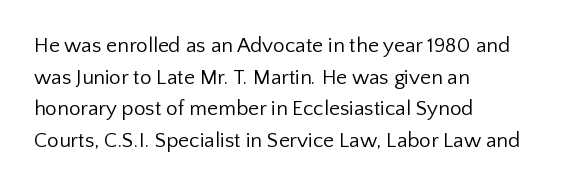
Style check: upright. Leftover space on each line is placed entirely after the last word. The rows are spaced the way most documents space them. The font is comparable to plain body text, perhaps lighter. Honestly, there is no underline to notice here at all. Nobody touched the tracking dial on this one.
